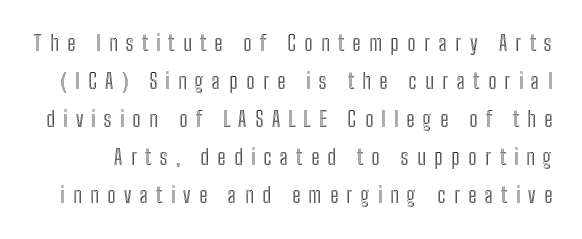
The image shows 21 px text type, upright; set line spacing 1.81x, unusually wide letter spacing (+0.4 em), not underlined.
